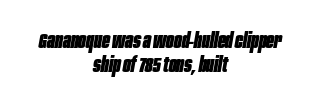
The image shows 21 px bold type, italic (leaning right); set centered, tight line spacing (1.13x), normal letter spacing, not underlined.
